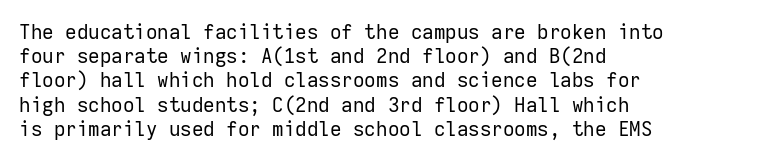
Tall strokes in this sample are plumb rather than angled. Decoration check: the copy has no underline. Words appear dense and cohesive because spacing is normal. The typesetter chose a ragged-right arrangement here.
